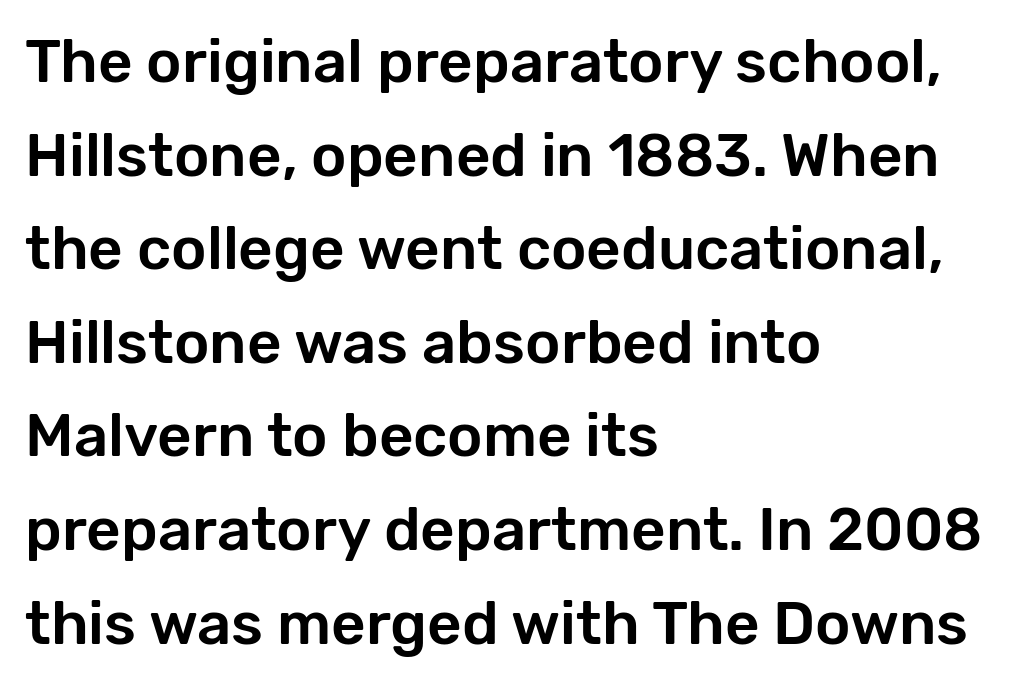
Here the designer chose a conventional face with non-uniform glyph widths. There is no visible air inserted between adjacent glyphs. The baseline area is clear. Horizontal bands of white between lines are of average thickness.
